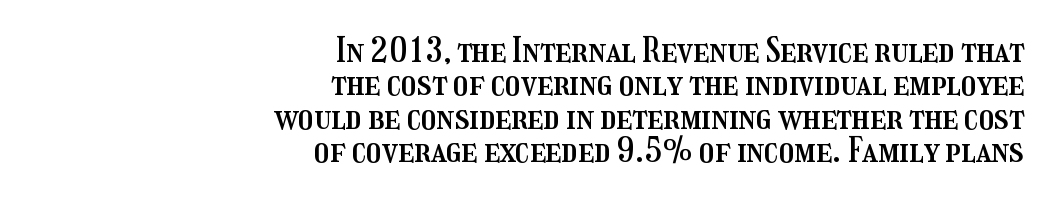
The image shows 34 px condensed type, upright; set right-aligned, tight line spacing (0.98x), normal letter spacing, not underlined; medium stroke contrast and a medium x-height.
